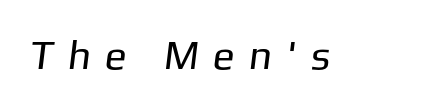
The image shows 41 px regular-weight sans-serif type; set unusually wide letter spacing (+0.41 em), not underlined; low stroke contrast and a medium x-height.
